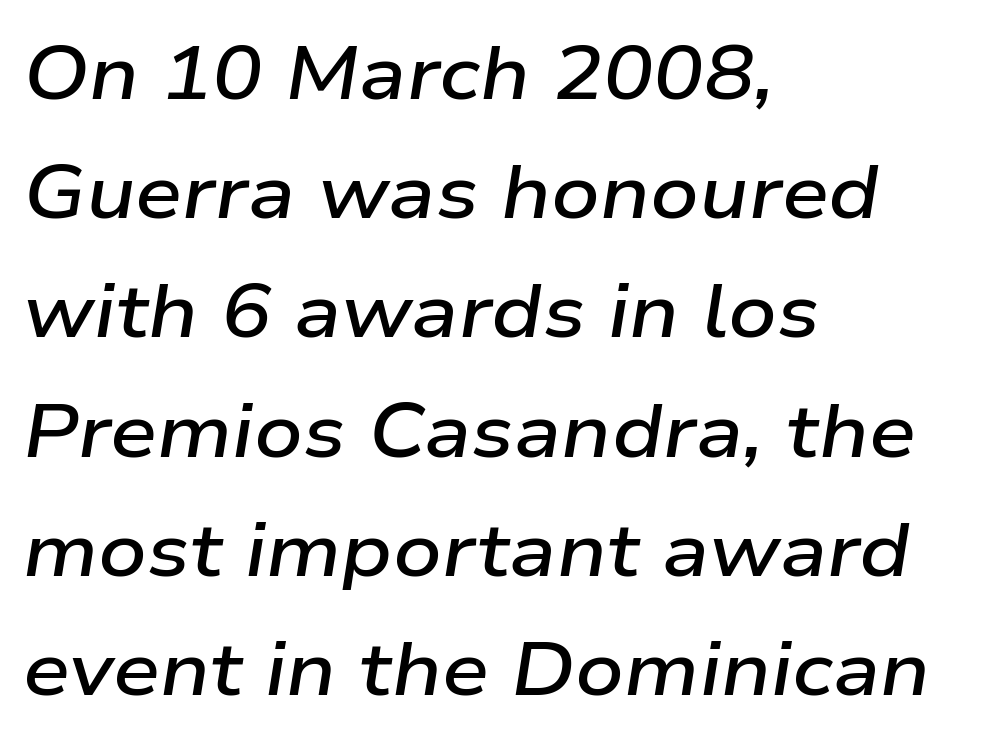
These lines are set flush left with a ragged right edge. Characters are canted at an angle relative to the baseline's perpendicular. The face used here is rendered with its standard letterfit. In terms of weight, the rendering is demibold, just under bold. How would I describe the line gaps? Plain and ordinary.
